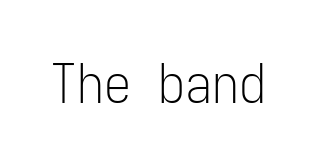
Stroke mass is kept to a normal reading level or below. Type without underlining. Does extra space separate the letters? No, they use regular spacing. Serifs: no, the terminals of the letterforms are clean. The lettering stays uniformly vertical, giving the passage a roman look.
